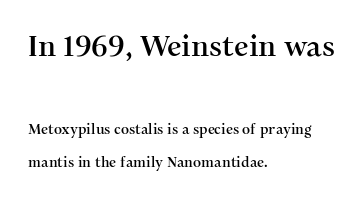
{"serif": "yes", "italic": "no", "width": "normal", "stroke_contrast": "medium", "x_height": "medium", "monospaced": "no", "underline": "no", "align": "left", "line_spacing": "loose", "line_spacing_ratio": 2.36, "letter_spacing": "normal", "letter_spacing_em": 0.0, "larger_block": "first", "size_ratio": 2.07, "glyph_px": 29}
